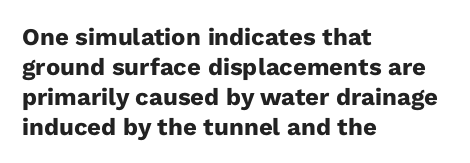
The characters look thick and weighty, a clear bold. Rows of type keep a routine distance in the vertical direction. Each word holds together tightly as a unit, with standard inter-letter gaps. Does the copy run flush right? No — it runs flush left. Beneath every word, the page is bare.
